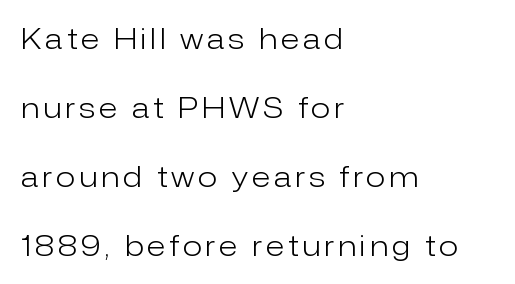
If you drew a line through each stem, it would be perfectly vertical. A student would call this left alignment; a typographer would say flush left, rag right. Examine the stroke ends and you'll find no serifs. Leading is clearly above the norm, producing a sparse column. Ink coverage per letter is moderate at most.
